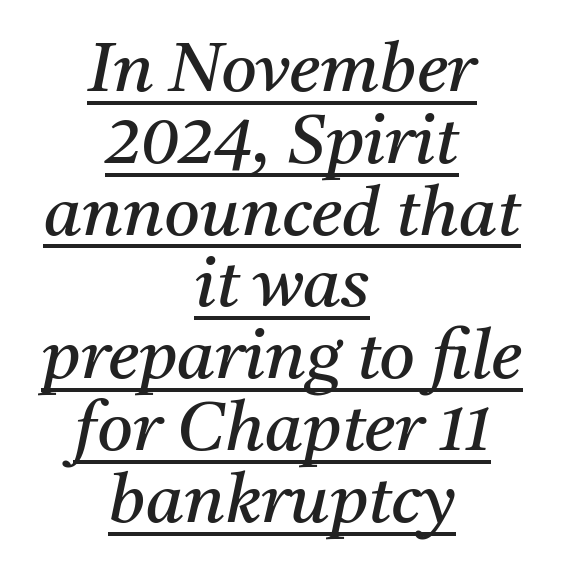
Note the varied advance widths — an 'i' is clearly narrower than an 'm'. A centered setting, common on invitations and titles, is used for this passage. Reading down the column, the eye jumps only a short way to each next line. Underline: present. Note: serifs present on the glyphs. The face looks like a standard text weight, possibly lighter.
